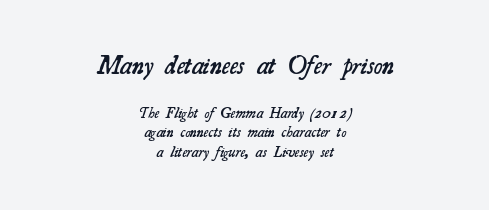
Q: Is the text bold? A: Semi-bold.
Q: Is the text underlined? A: No.
Q: How is the paragraph aligned? A: Centered.
Q: Is the spacing between letters normal or unusually wide? A: Normal.
Q: Is the spacing between lines tight, normal or loose? A: Normal.
Q: Which block of text is set in a larger size, the first (top) or the second (bottom)? A: The first (top) one.
